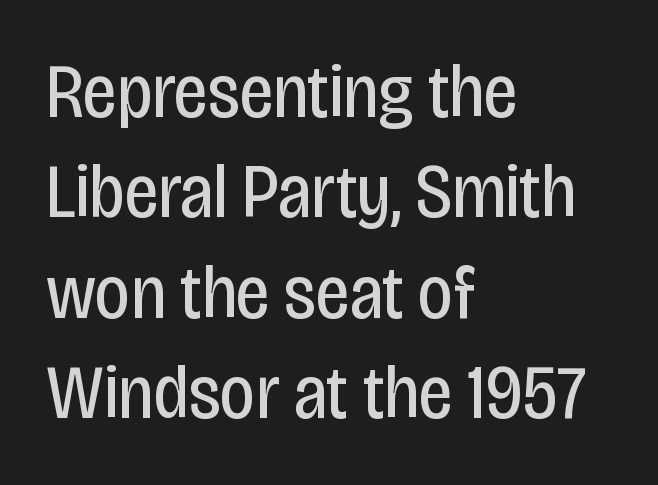
The image shows 76 px regular-weight, condensed sans-serif type, upright; set left-aligned, normal line spacing (1.32x), normal letter spacing, not underlined; low stroke contrast and a large x-height.
